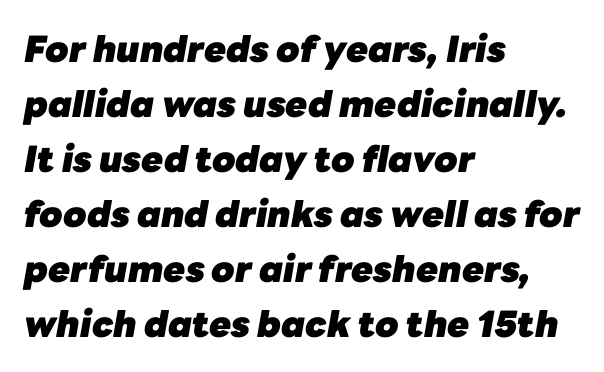
Q: Is the text bold? A: Yes.
Q: Is the text italic (slanted)? A: Yes, it leans right by about 10 degrees.
Q: Is the text underlined? A: No.
Q: How is the paragraph aligned? A: Left-aligned.
Q: Is the spacing between letters normal or unusually wide? A: Normal.
Q: Is the spacing between lines tight, normal or loose? A: Normal.
Q: Width (condensed, normal, or wide)? A: Normal.
Q: Stroke contrast? A: Low.
Q: x-height? A: Medium.
Q: Monospaced? A: No.
